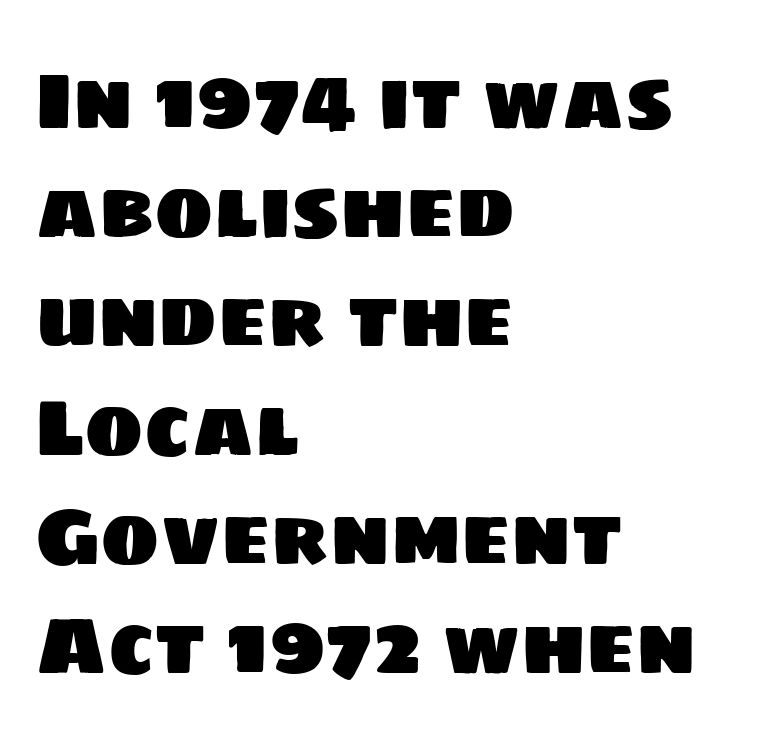
The image shows 79 px sans-serif type; set left-aligned, normal line spacing (1.38x), normal letter spacing, not underlined; low stroke contrast and a large x-height.
